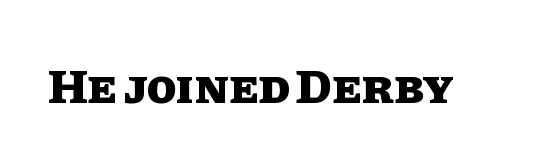
{"italic": "no", "bold": "yes", "weight": "heavy", "width": "normal", "stroke_contrast": "low", "x_height": "large", "monospaced": "no", "underline": "no", "letter_spacing": "normal", "letter_spacing_em": 0.0, "glyph_px": 49}
